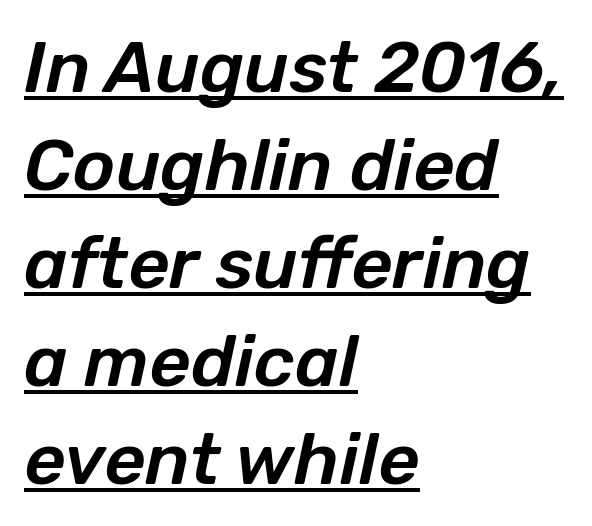
Q: Is the text italic (slanted)? A: Yes, it leans right by about 12 degrees.
Q: Is the text underlined? A: Yes.
Q: How is the paragraph aligned? A: Left-aligned.
Q: Is the spacing between letters normal or unusually wide? A: Normal.
Q: Is the spacing between lines tight, normal or loose? A: Normal.
Q: Width (condensed, normal, or wide)? A: Normal.
Q: Stroke contrast? A: Low.
Q: x-height? A: Medium.
Q: Monospaced? A: No.
